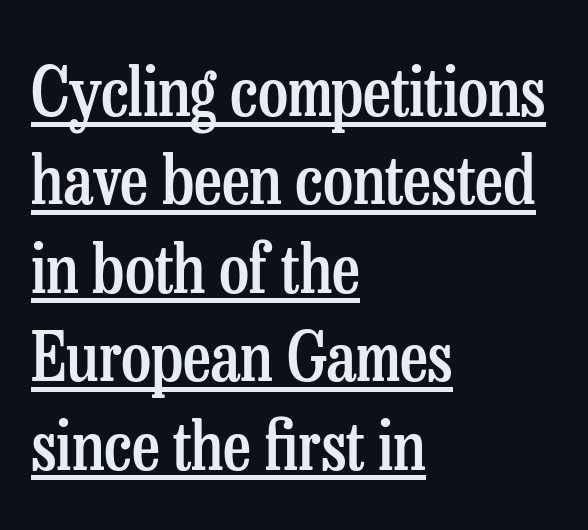
The image shows 68 px semibold, condensed serif type, upright; set left-aligned, normal line spacing (1.3x), normal letter spacing, underlined; low stroke contrast and a medium x-height.
